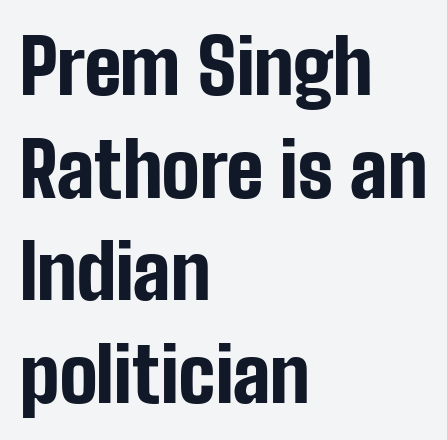
{"serif": "no", "italic": "no", "bold": "yes", "weight": "bold", "width": "condensed", "stroke_contrast": "low", "x_height": "medium", "monospaced": "no", "underline": "no", "align": "left", "line_spacing": "normal", "line_spacing_ratio": 1.35, "letter_spacing": "normal", "letter_spacing_em": 0.0, "glyph_px": 76}
